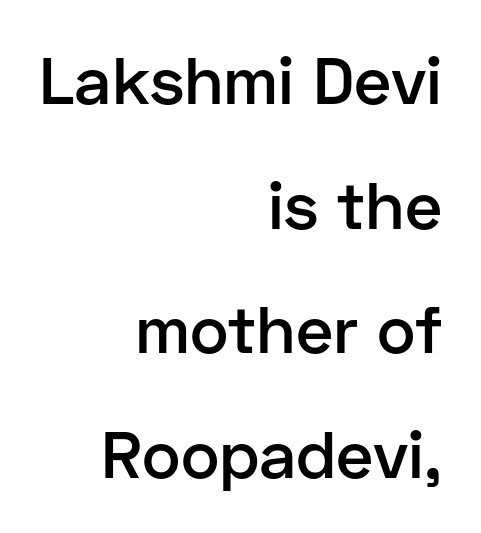
The image shows 66 px semibold sans-serif type, upright; set right-aligned, line spacing 1.89x, normal letter spacing, not underlined; low stroke contrast and a medium x-height.
